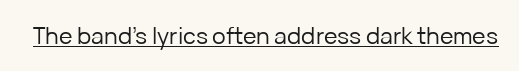
The image shows 23 px text type, upright; set normal letter spacing, underlined.
